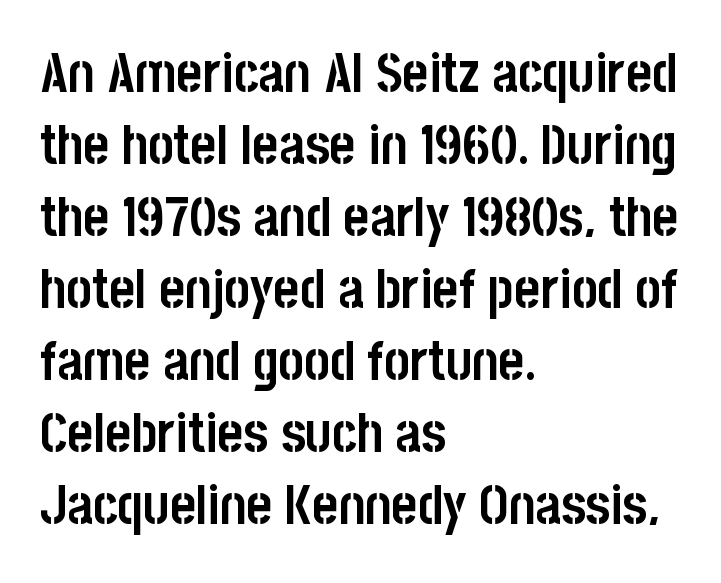
Looks like regular typesetting: each glyph gets only the width it needs. In terms of weight, the rendering is a true, heavy bold. A roman cut, with each character standing at attention. The characters display no serif detailing; their extremities are plain. No extra tracking has been applied to these lines.
